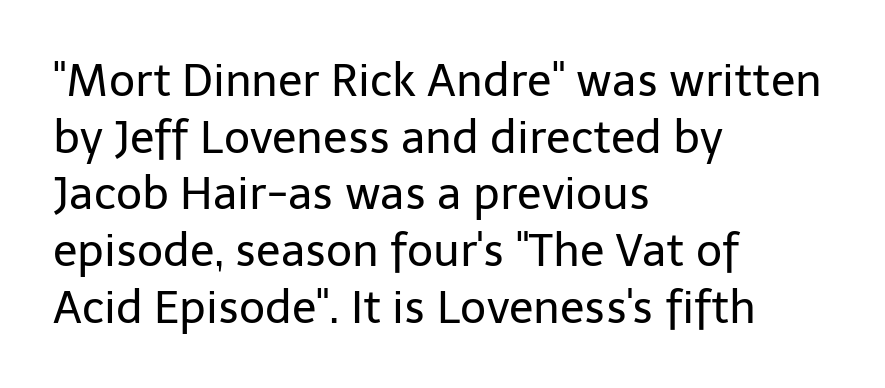
A typesetter would call this zero additional tracking. The rag falls on the right side of this text block. The typesetting does not lean heavy: it is not bold. Has an underline been added? It has not.
